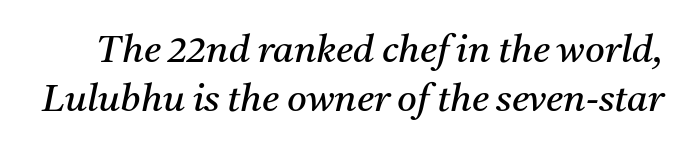
{"serif": "yes", "italic": "yes", "lean": "right", "slant_degrees": 11, "bold": "no", "weight": "regular", "width": "normal", "stroke_contrast": "medium", "x_height": "medium", "monospaced": "no", "underline": "no", "line_spacing": "normal", "line_spacing_ratio": 1.3, "letter_spacing": "normal", "letter_spacing_em": 0.0, "glyph_px": 38}
